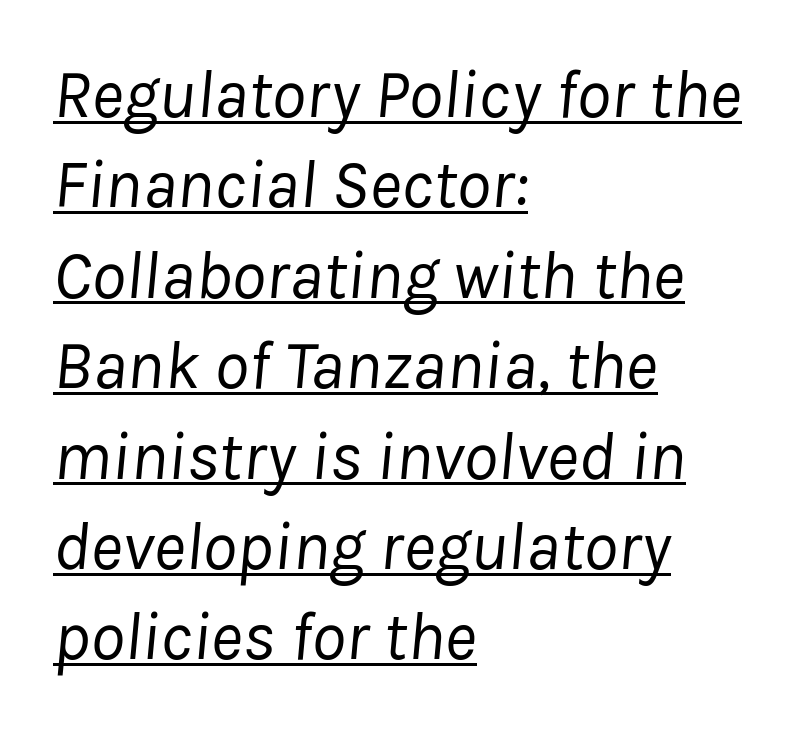
The image shows 69 px regular-weight type, italic (leaning right); set left-aligned, normal line spacing (1.31x), normal letter spacing, underlined; low stroke contrast and a medium x-height.
